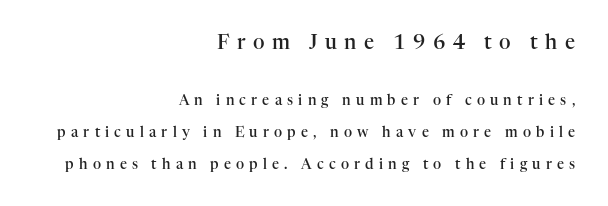
Q: Is the text bold? A: Semi-bold.
Q: Is the text italic (slanted)? A: No, it is upright.
Q: Is the text underlined? A: No.
Q: How is the paragraph aligned? A: Right-aligned.
Q: Is the spacing between letters normal or unusually wide? A: Unusually wide.
Q: Is the spacing between lines tight, normal or loose? A: Loose.
Q: Which block of text is set in a larger size, the first (top) or the second (bottom)? A: The first (top) one.
